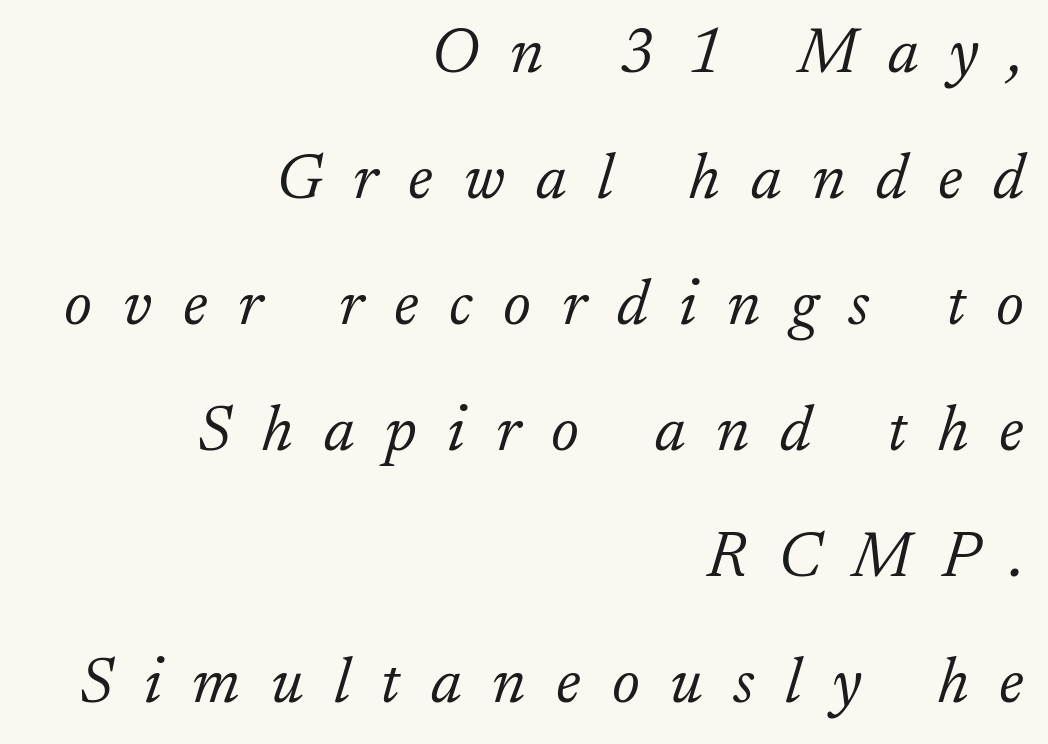
The space beneath each line is pristine and unruled. To sum up the face: it has serifs. Interline gaps are noticeably wide in this sample. The text block is weighted toward the right margin, trailing off unevenly leftward. Italic? Definitely — the glyphs are oblique.
